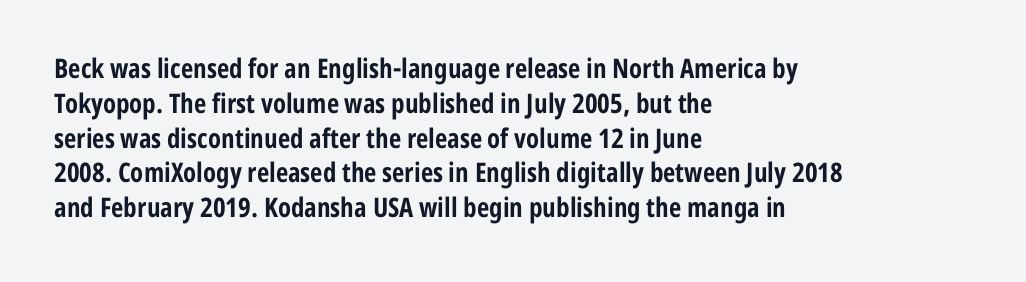
{"italic": "no", "bold": "yes", "underline": "no", "align": "left", "line_spacing": "normal", "line_spacing_ratio": 1.29, "letter_spacing": "normal", "letter_spacing_em": 0.0, "glyph_px": 27}
